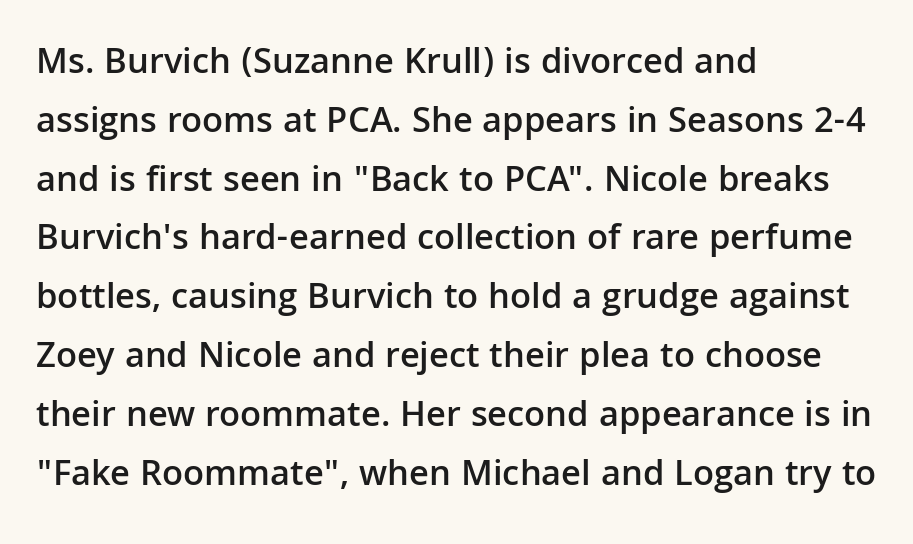
Observe the ordinary spacing: letters are neighbours, not strangers. Line beginnings align vertically; line endings do not. Only glyphs here, with clear space below each row. A roman cut, with each character standing at attention. The designer went with a sans here, leaving each stem footless. Horizontal bands of white between lines are of average thickness.
